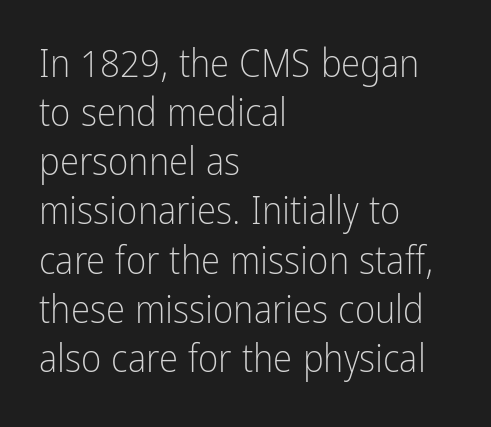
Q: Is the text bold? A: No.
Q: Is the text italic (slanted)? A: No, it is upright.
Q: Is the typeface a serif or a sans-serif typeface? A: Sans-serif.
Q: Is the text underlined? A: No.
Q: How is the paragraph aligned? A: Left-aligned.
Q: Is the spacing between letters normal or unusually wide? A: Normal.
Q: Is the spacing between lines tight, normal or loose? A: Normal.
Q: Width (condensed, normal, or wide)? A: Condensed.
Q: Stroke contrast? A: Low.
Q: x-height? A: Medium.
Q: Monospaced? A: No.
